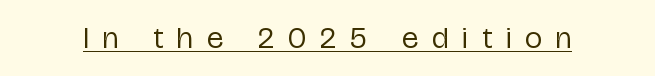
Each letter keeps its own natural width here, so spacing adapts to shape. To sum up the face: it is a sans, with no serifs. A typesetter would mark this as roman, not italic. Summary of weight: not heavy and not bold. Has an underline been added? It has.
